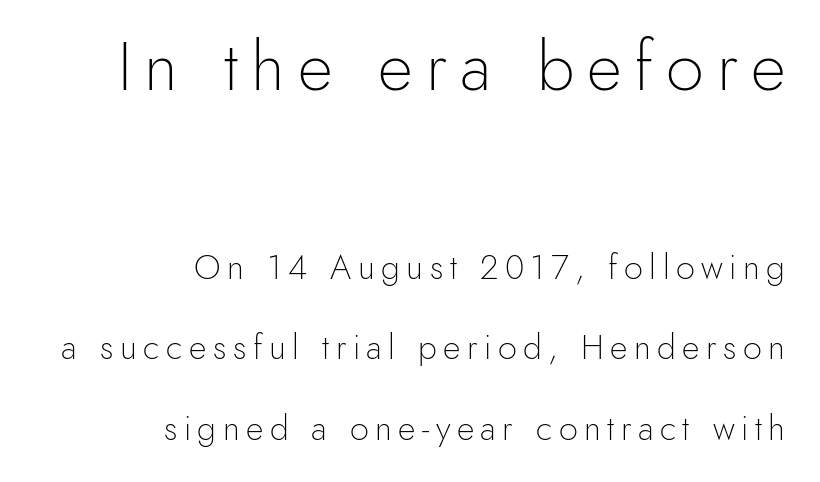
Q: Is the text bold? A: No.
Q: Is the text italic (slanted)? A: No, it is upright.
Q: Is the typeface a serif or a sans-serif typeface? A: Sans-serif.
Q: Is the text underlined? A: No.
Q: How is the paragraph aligned? A: Right-aligned.
Q: Is the spacing between lines tight, normal or loose? A: Loose.
Q: Which block of text is set in a larger size, the first (top) or the second (bottom)? A: The first (top) one.
Q: Width (condensed, normal, or wide)? A: Normal.
Q: x-height? A: Small.
Q: Monospaced? A: No.
